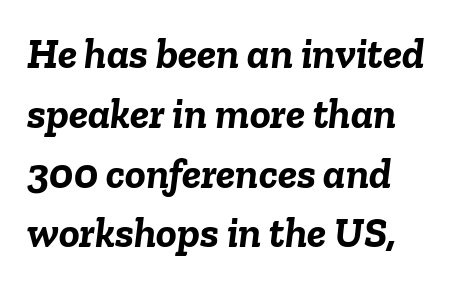
Q: Is the text bold? A: Yes.
Q: Is the text italic (slanted)? A: Yes, it leans right by about 6 degrees.
Q: Is the text underlined? A: No.
Q: Is the spacing between letters normal or unusually wide? A: Normal.
Q: Is the spacing between lines tight, normal or loose? A: Normal.
Q: Width (condensed, normal, or wide)? A: Normal.
Q: Stroke contrast? A: Low.
Q: x-height? A: Medium.
Q: Monospaced? A: No.
